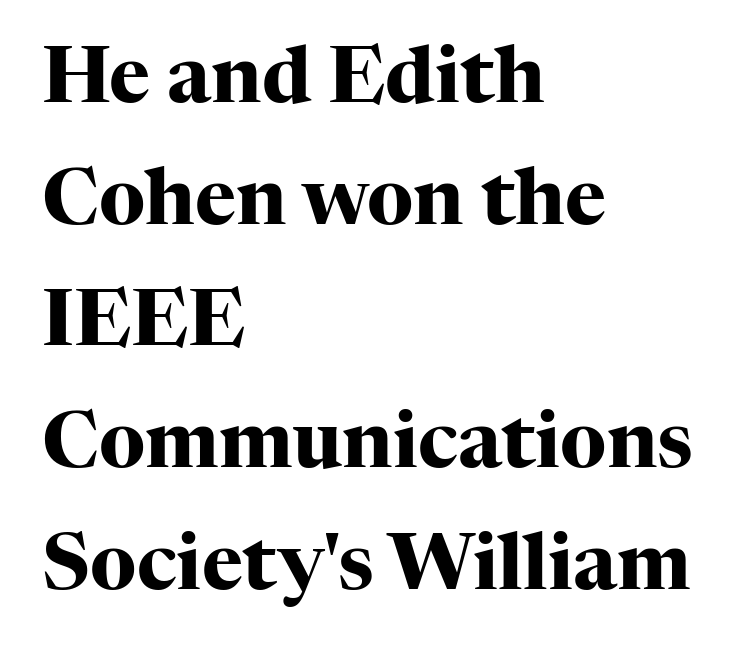
{"serif": "yes", "italic": "no", "bold": "yes", "weight": "heavy", "width": "normal", "stroke_contrast": "high", "x_height": "medium", "monospaced": "no", "underline": "no", "align": "left", "line_spacing": "normal", "line_spacing_ratio": 1.56, "letter_spacing": "normal", "letter_spacing_em": 0.0, "glyph_px": 78}
